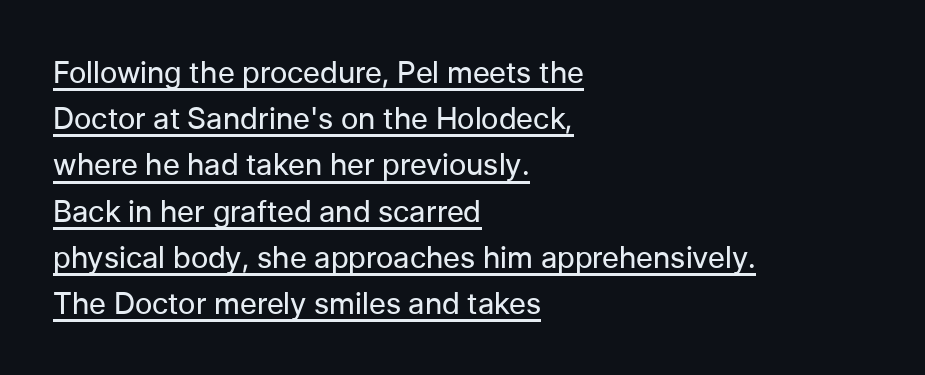
Leading matches the norm, producing a regular column. Each line of the rendering has a horizontal stroke beneath the glyphs. Grotesque or geometric, the face here clearly has no serifs. Think of a printed novel: that variable character pitch is what you see here.
